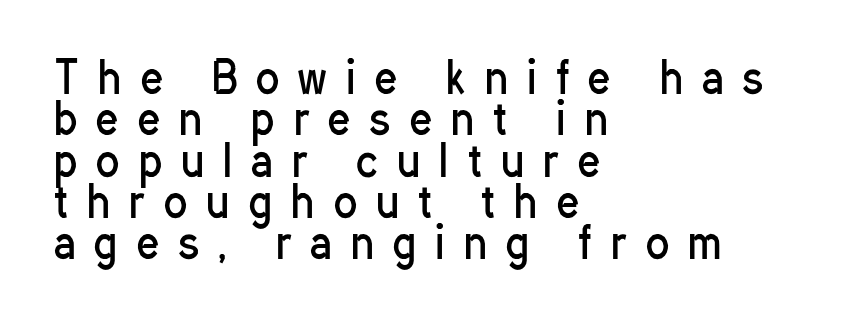
{"serif": "no", "italic": "no", "bold": "no", "weight": "regular", "width": "condensed", "stroke_contrast": "low", "x_height": "medium", "monospaced": "no", "underline": "no", "align": "left", "line_spacing": "tight", "line_spacing_ratio": 0.96, "letter_spacing": "wide", "letter_spacing_em": 0.45, "glyph_px": 43}
